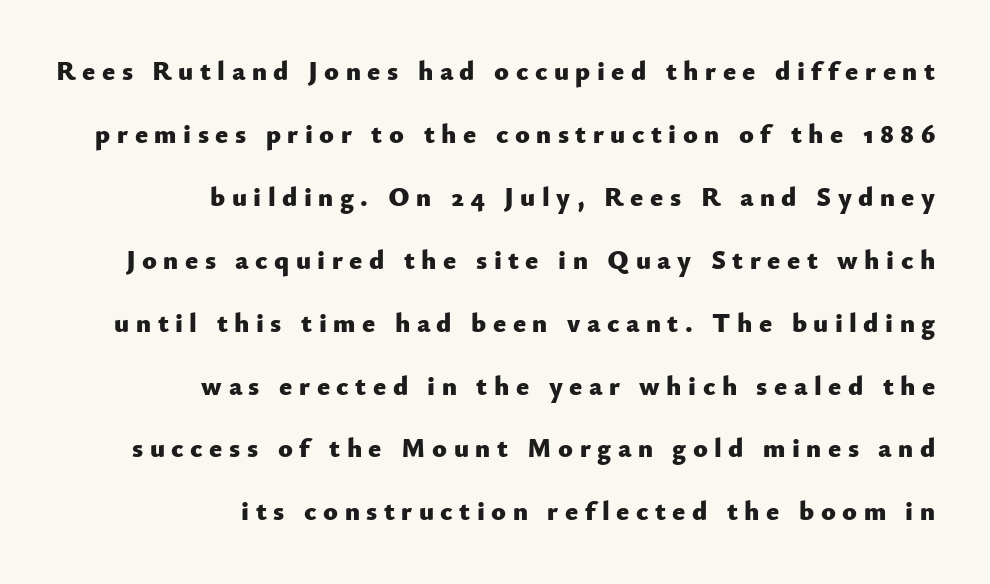
In terms of posture, this sample is upright. Is the type bold? Yes — the strokes are clearly thick and heavy. The face used here is rendered with a markedly widened letterfit. Regarding leading, the lines here are spaced well apart. Horizontally, the lines are justified to the trailing edge only. The string is rendered with underlining switched off.
